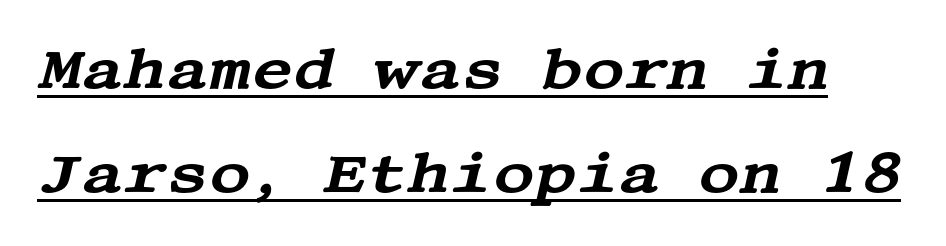
Q: Is the text italic (slanted)? A: Yes, it leans right by about 13 degrees.
Q: Is the typeface a serif or a sans-serif typeface? A: Serif.
Q: Is the text underlined? A: Yes.
Q: Is the spacing between letters normal or unusually wide? A: Normal.
Q: Width (condensed, normal, or wide)? A: Wide.
Q: Stroke contrast? A: Medium.
Q: x-height? A: Large.
